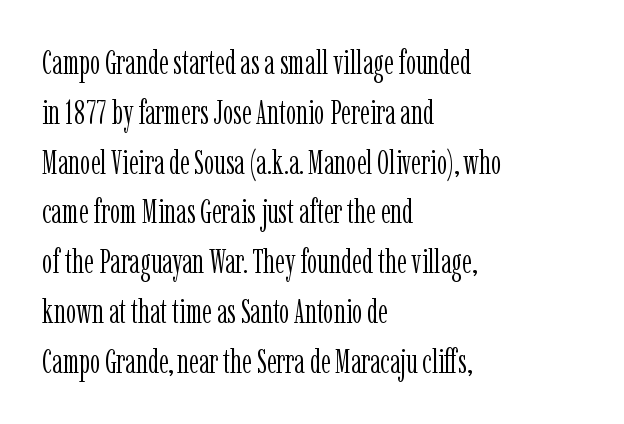
{"serif": "yes", "italic": "no", "bold": "no", "weight": "light", "width": "condensed", "stroke_contrast": "low", "x_height": "medium", "monospaced": "no", "underline": "no", "align": "left", "line_spacing": "normal", "line_spacing_ratio": 1.51, "letter_spacing": "normal", "letter_spacing_em": 0.0, "glyph_px": 33}
